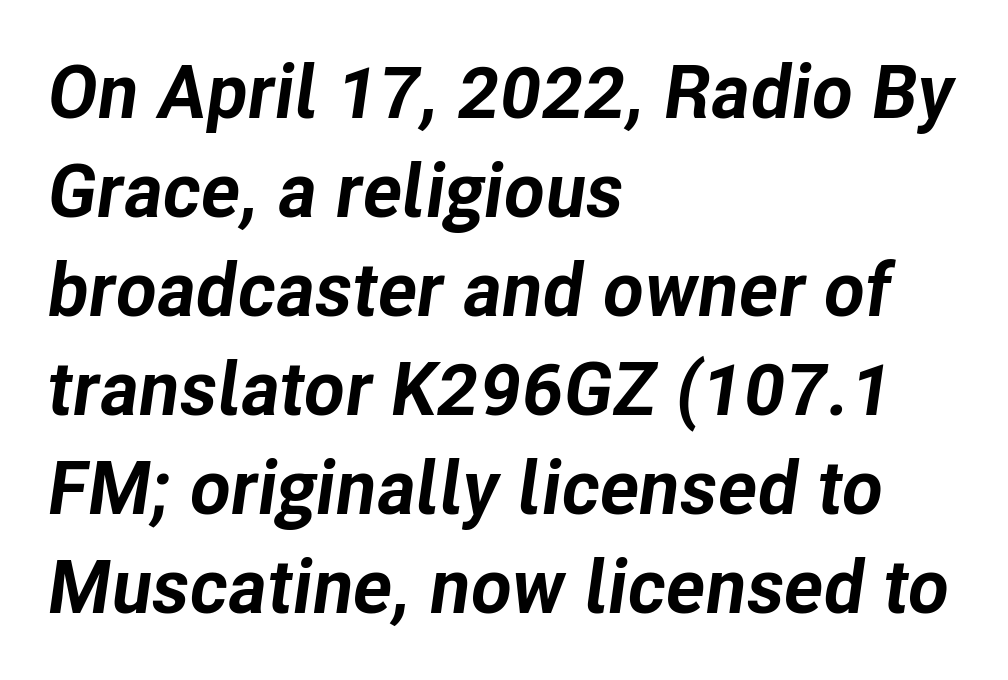
{"italic": "yes", "lean": "right", "slant_degrees": 8, "bold": "yes", "weight": "bold", "width": "normal", "stroke_contrast": "low", "x_height": "medium", "monospaced": "no", "underline": "no", "align": "left", "line_spacing": "normal", "line_spacing_ratio": 1.32, "letter_spacing": "normal", "letter_spacing_em": 0.0, "glyph_px": 75}
